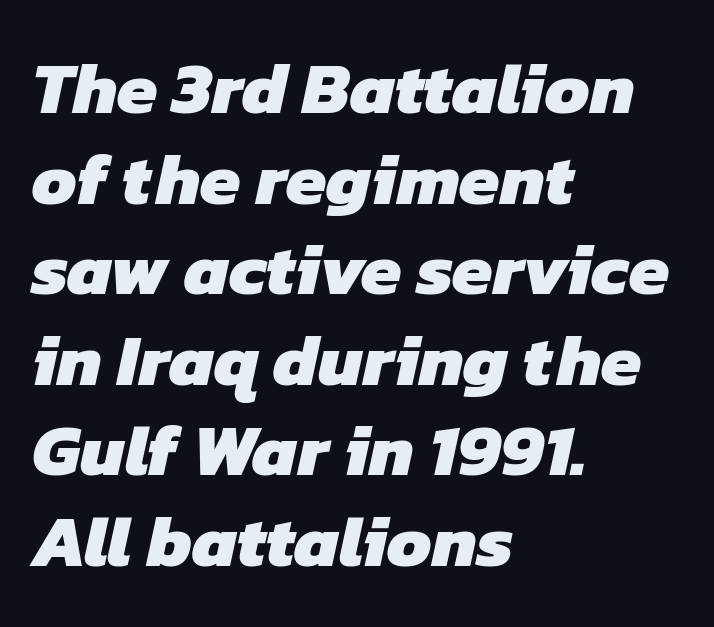
The image shows 73 px heavy sans-serif type; set left-aligned, line spacing 1.24x, normal letter spacing, not underlined; low stroke contrast and a medium x-height.
